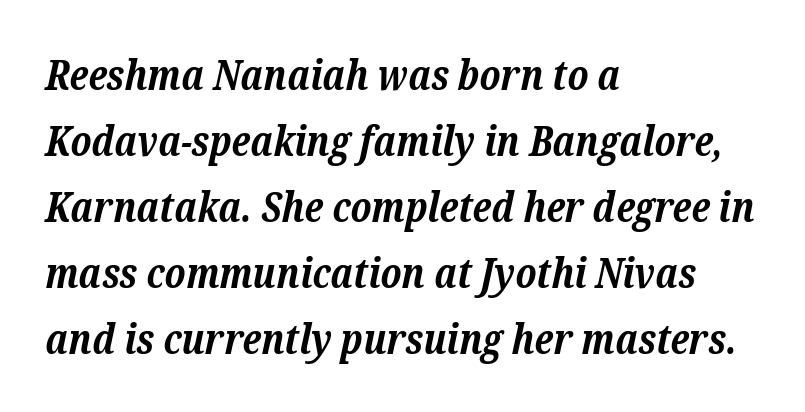
{"serif": "yes", "italic": "yes", "lean": "right", "slant_degrees": 12, "bold": "yes", "weight": "bold", "width": "normal", "stroke_contrast": "low", "x_height": "medium", "monospaced": "no", "underline": "no", "align": "left", "line_spacing": "normal", "line_spacing_ratio": 1.57, "letter_spacing": "normal", "letter_spacing_em": 0.0, "glyph_px": 42}
